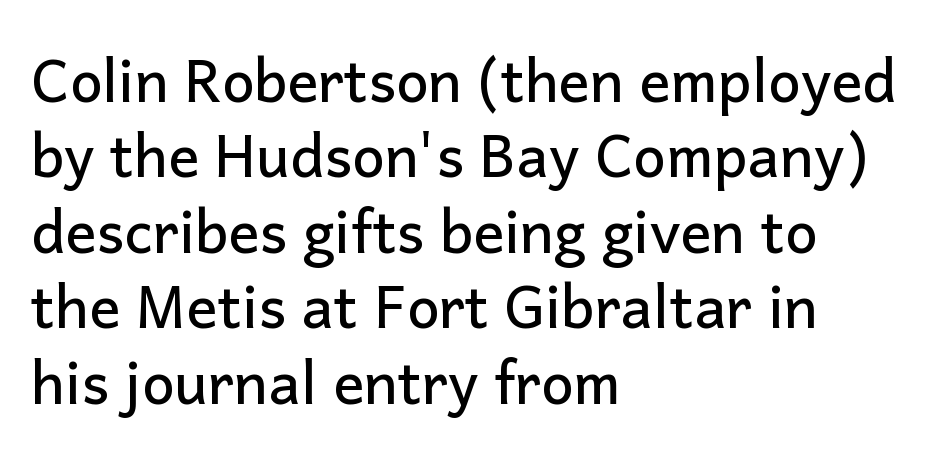
The image shows 58 px sans-serif type, upright; set left-aligned, normal line spacing (1.3x), normal letter spacing, not underlined; low stroke contrast and a medium x-height.
